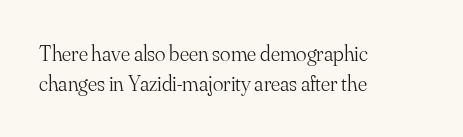
Q: Is the text bold? A: No.
Q: Is the text italic (slanted)? A: No, it is upright.
Q: Is the text underlined? A: No.
Q: How is the paragraph aligned? A: Left-aligned.
Q: Is the spacing between letters normal or unusually wide? A: Normal.
Q: Is the spacing between lines tight, normal or loose? A: Normal.
